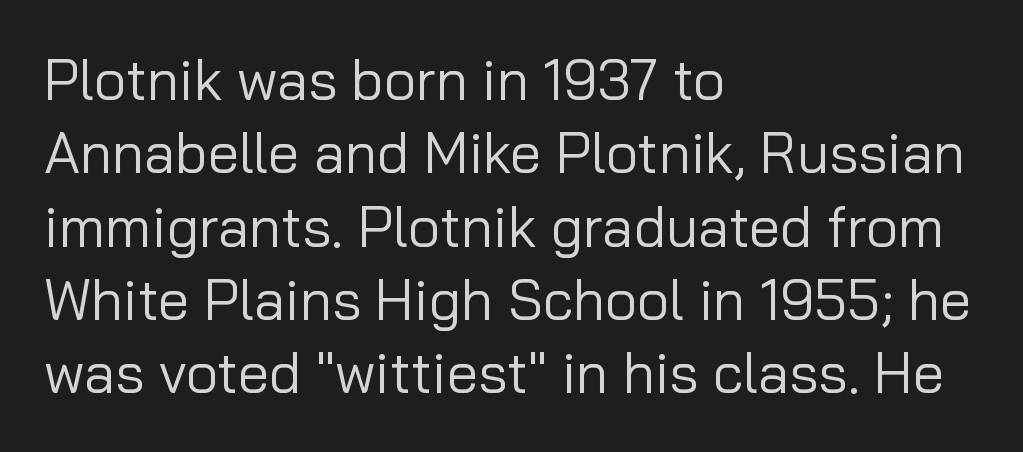
Descenders hang freely into open space. Each letter keeps its own natural width here, so spacing adapts to shape. No letter is thick-stroked: the sample isn't bold. Posture: upright roman.
